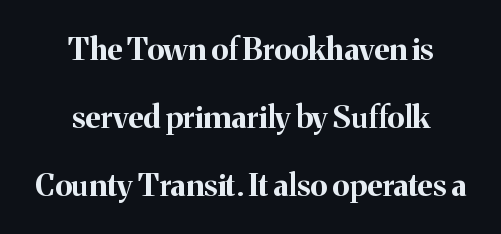
Q: Is the text bold? A: Yes.
Q: Is the text italic (slanted)? A: No, it is upright.
Q: Is the typeface a serif or a sans-serif typeface? A: Serif.
Q: Is the text underlined? A: No.
Q: How is the paragraph aligned? A: Centered.
Q: Is the spacing between letters normal or unusually wide? A: Normal.
Q: Is the spacing between lines tight, normal or loose? A: Loose.
Q: Width (condensed, normal, or wide)? A: Normal.
Q: Stroke contrast? A: Medium.
Q: x-height? A: Medium.
Q: Monospaced? A: No.
